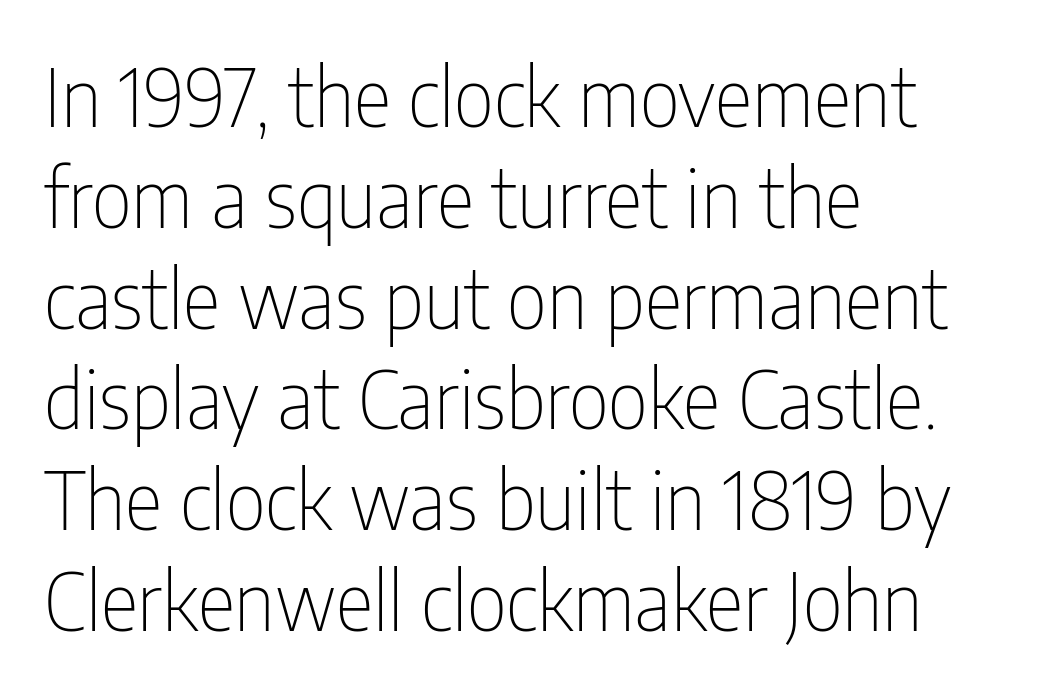
You could not count columns in this text — the font is proportionally spaced. The typesetting does not lean heavy: it is not bold. The words here are not underlined. Vertical strokes here are truly vertical. Horizontal alignment here is leftward, the default for most running prose.
